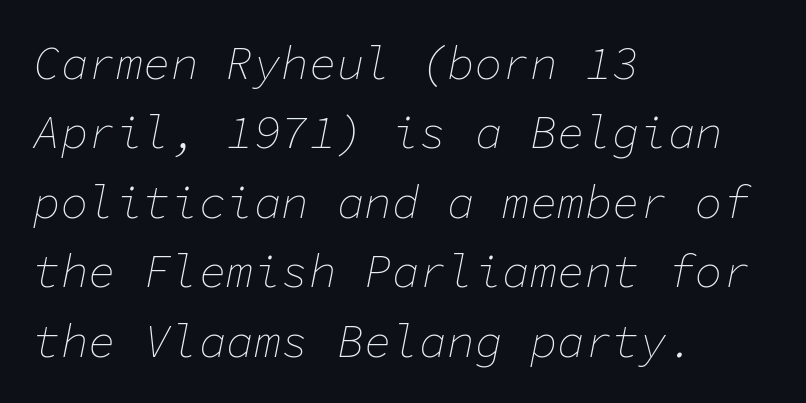
Reading down the block, your eye returns to a fixed left position each line. The face used here is monospaced, like something from a code editor. Think standard paragraph weight, or any step lighter than that. Clear beneath every line of the passage.
